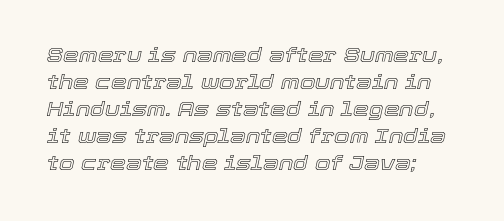
Successive baselines arrive at the customary interval. The font's italic variant was chosen for this text. Underlining? Definitely not there. Honestly, the letter spacing is just normal — you wouldn't notice it.
